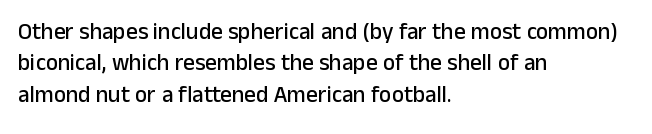
{"italic": "no", "underline": "no", "align": "left", "line_spacing": "normal", "line_spacing_ratio": 1.36, "letter_spacing": "normal", "letter_spacing_em": 0.0, "glyph_px": 23}
